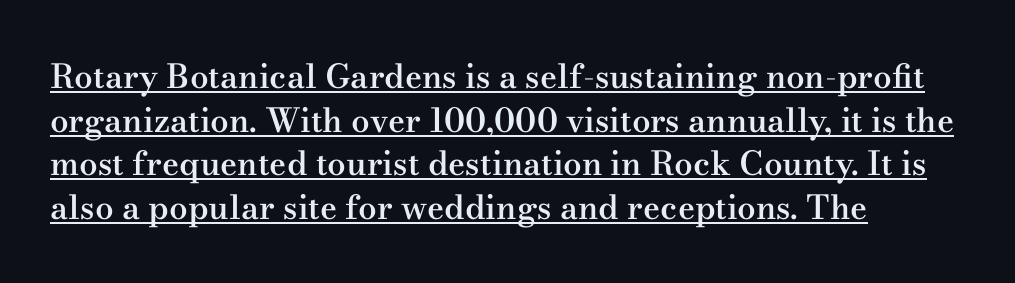
{"serif": "yes", "italic": "no", "bold": "semi", "weight": "semibold", "width": "wide", "stroke_contrast": "medium", "x_height": "small", "monospaced": "no", "underline": "yes", "align": "left", "line_spacing": "normal", "line_spacing_ratio": 1.32, "letter_spacing": "normal", "letter_spacing_em": 0.0, "glyph_px": 33}
